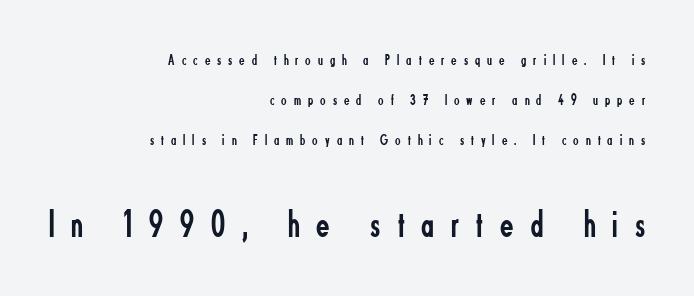
Note the varied advance widths — an 'i' is clearly narrower than an 'm'. This is the regular roman posture of the typeface. The zone under the glyphs is completely vacant. A great deal of white space separates one row of letters from the next. No letter is thick-stroked: the sample isn't bold. This rendering widens character spacing well past its baseline value.
